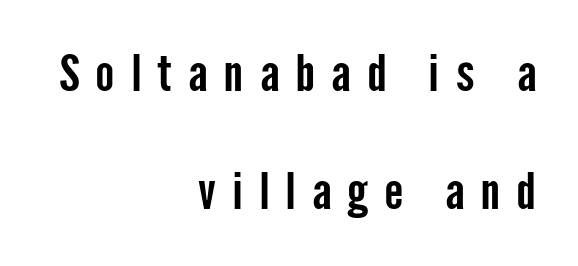
{"serif": "no", "italic": "no", "width": "condensed", "stroke_contrast": "low", "x_height": "medium", "monospaced": "no", "underline": "no", "align": "right", "line_spacing": "loose", "line_spacing_ratio": 2.32, "letter_spacing": "wide", "letter_spacing_em": 0.32, "glyph_px": 51}
